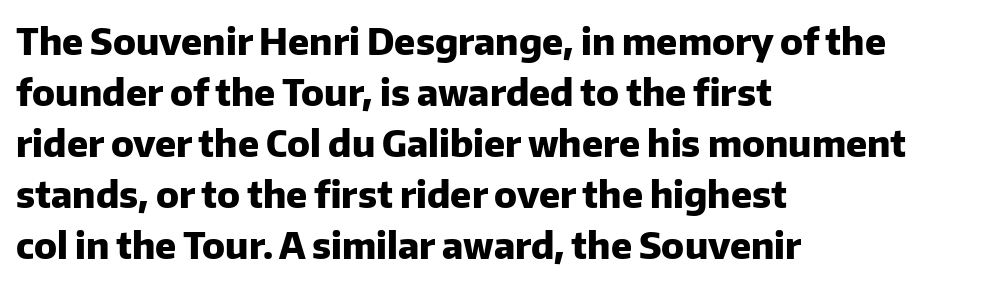
The image shows 37 px heavy sans-serif type, upright; set left-aligned, normal line spacing (1.38x), normal letter spacing, not underlined; low stroke contrast and a medium x-height.
